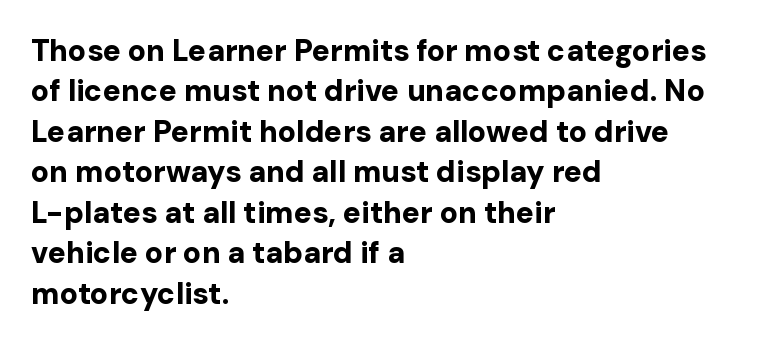
Q: Is the text bold? A: Yes.
Q: Is the text italic (slanted)? A: No, it is upright.
Q: Is the typeface a serif or a sans-serif typeface? A: Sans-serif.
Q: Is the text underlined? A: No.
Q: How is the paragraph aligned? A: Left-aligned.
Q: Is the spacing between letters normal or unusually wide? A: Normal.
Q: Is the spacing between lines tight, normal or loose? A: Normal.
Q: Width (condensed, normal, or wide)? A: Normal.
Q: Stroke contrast? A: Low.
Q: x-height? A: Medium.
Q: Monospaced? A: No.
